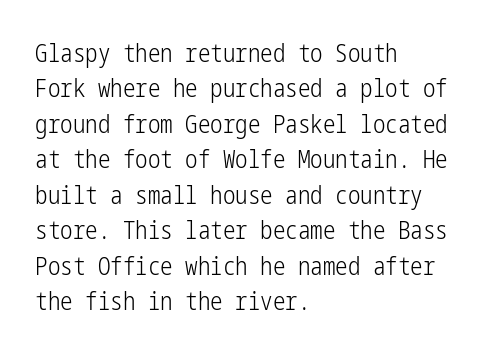
Plain, unruled lines of type. Is the type heavy? It reads as light-to-regular instead. Interline gaps are of average width in this sample. In terms of posture, this sample is upright. These lines are set flush left with a ragged right edge. Nothing unusual about the tracking: characters are spaced as the font intends.
